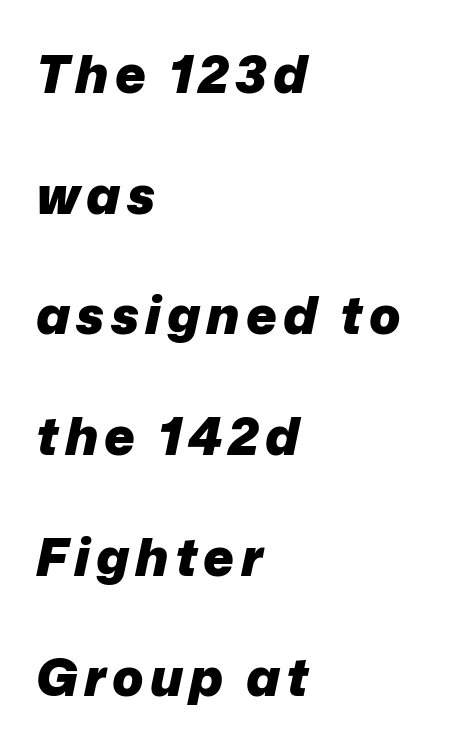
Character widths vary here, with narrow letters taking less room than wide ones. This rendering features lettering with no underline. Horizontal bands of white between lines are thick stripes. Every row of glyphs begins at an identical x-position on the left. The passage shown leans; its letterforms are oblique. The typesetting leans heavy: a genuine bold.
